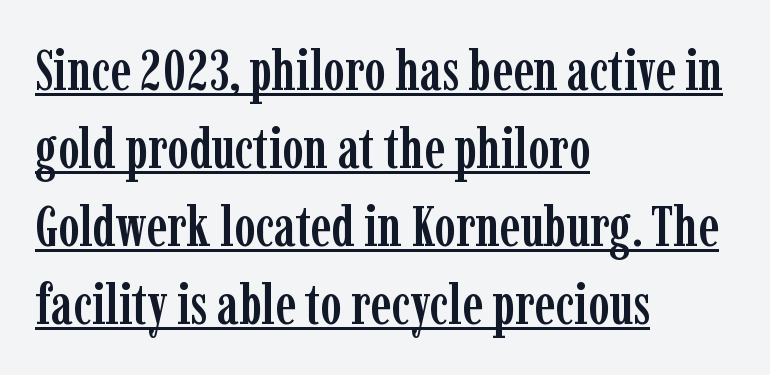
Think of a printed novel: that variable character pitch is what you see here. Posture: straight, roman, zero tilt. Does the copy run flush right? No — it runs flush left. Examine the stroke ends and you'll spot serifs.
